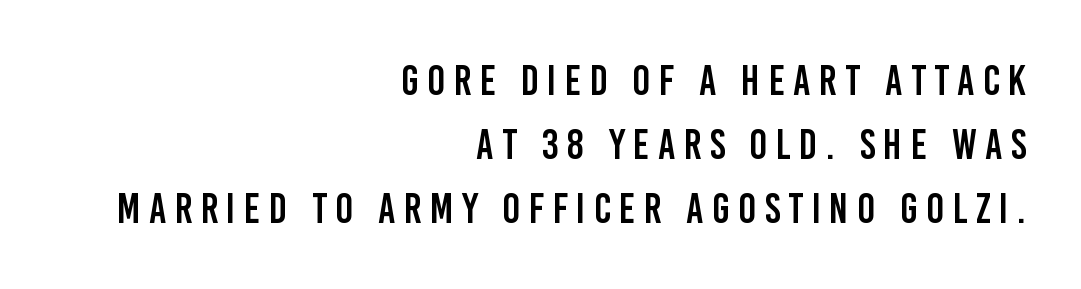
{"serif": "no", "italic": "no", "width": "condensed", "stroke_contrast": "low", "x_height": "large", "monospaced": "no", "underline": "no", "align": "right", "line_spacing": "normal", "line_spacing_ratio": 1.52, "letter_spacing": "wide", "letter_spacing_em": 0.2, "glyph_px": 42}
